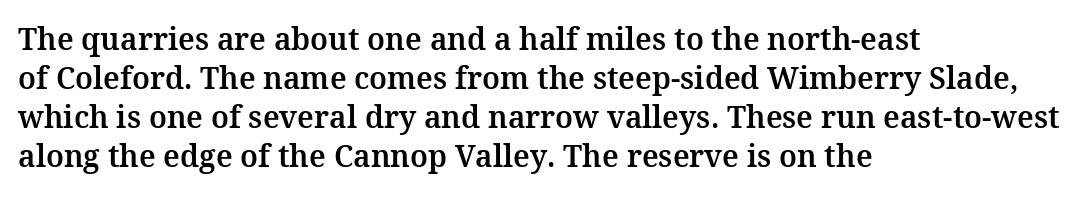
{"serif": "yes", "italic": "no", "width": "normal", "stroke_contrast": "medium", "x_height": "medium", "monospaced": "no", "underline": "no", "align": "left", "line_spacing": "normal", "line_spacing_ratio": 1.3, "letter_spacing": "normal", "letter_spacing_em": 0.0, "glyph_px": 30}
